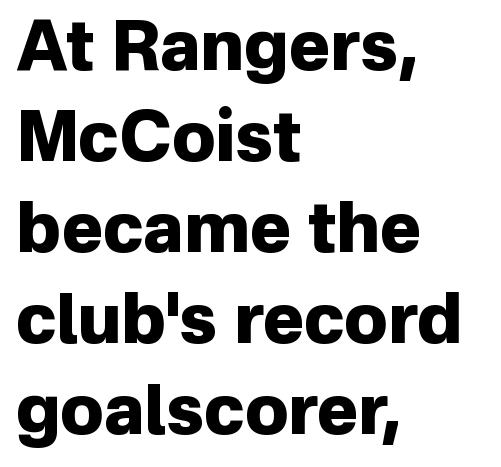
The image shows 69 px heavy sans-serif type, upright; set left-aligned, normal line spacing (1.32x), normal letter spacing, not underlined; low stroke contrast and a medium x-height.
